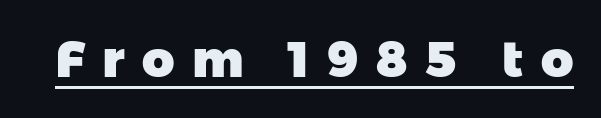
The image shows 50 px heavy sans-serif type; set unusually wide letter spacing (+0.35 em), underlined; low stroke contrast and a medium x-height.
